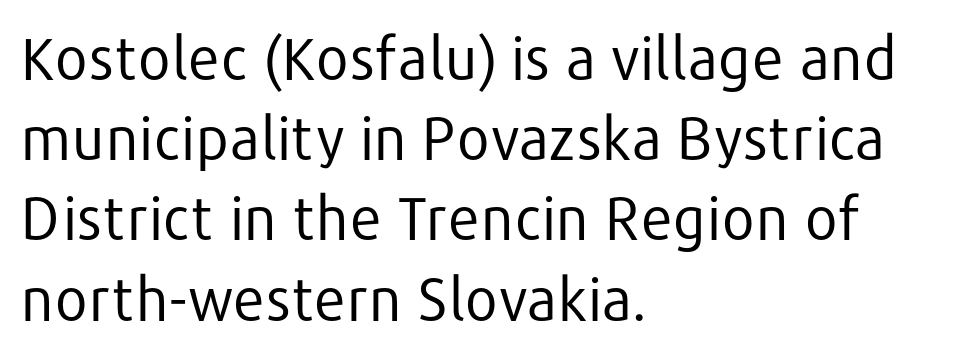
Compared with typical paragraphs, the rows here are spaced about the same. The font's upright variant was chosen for this text. The passage shown is typed in a proportional face where columns would drift. Has an underline been added? It has not. In terms of letterform style, serifs are entirely absent.
